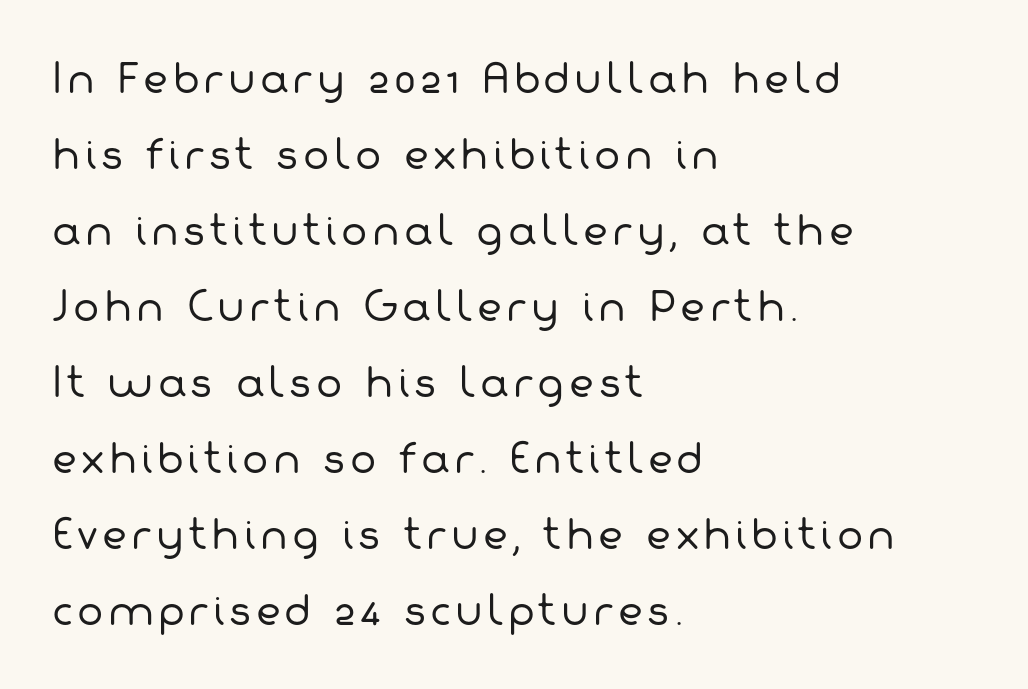
Q: Is the text bold? A: No.
Q: Is the typeface a serif or a sans-serif typeface? A: Sans-serif.
Q: Is the text underlined? A: No.
Q: How is the paragraph aligned? A: Left-aligned.
Q: Is the spacing between lines tight, normal or loose? A: Loose.
Q: Width (condensed, normal, or wide)? A: Normal.
Q: Stroke contrast? A: Low.
Q: x-height? A: Medium.
Q: Monospaced? A: No.
